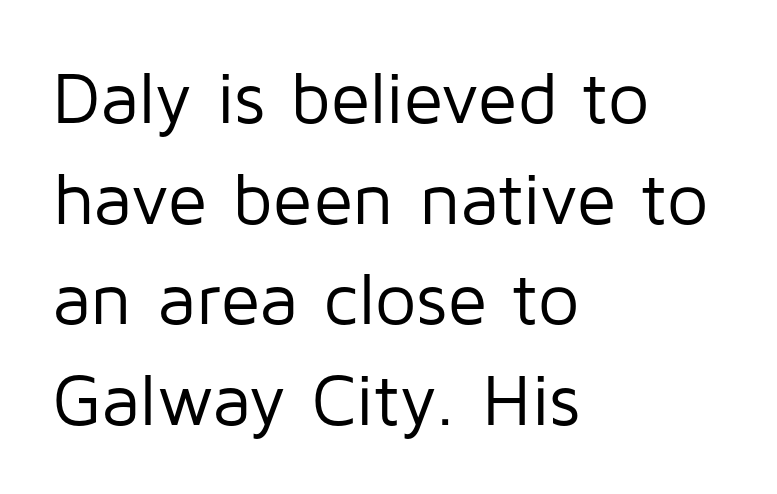
Q: Is the text bold? A: No.
Q: Is the text italic (slanted)? A: No, it is upright.
Q: Is the typeface a serif or a sans-serif typeface? A: Sans-serif.
Q: Is the text underlined? A: No.
Q: How is the paragraph aligned? A: Left-aligned.
Q: Is the spacing between letters normal or unusually wide? A: Normal.
Q: Is the spacing between lines tight, normal or loose? A: Normal.
Q: Width (condensed, normal, or wide)? A: Normal.
Q: Stroke contrast? A: Low.
Q: x-height? A: Medium.
Q: Monospaced? A: No.
